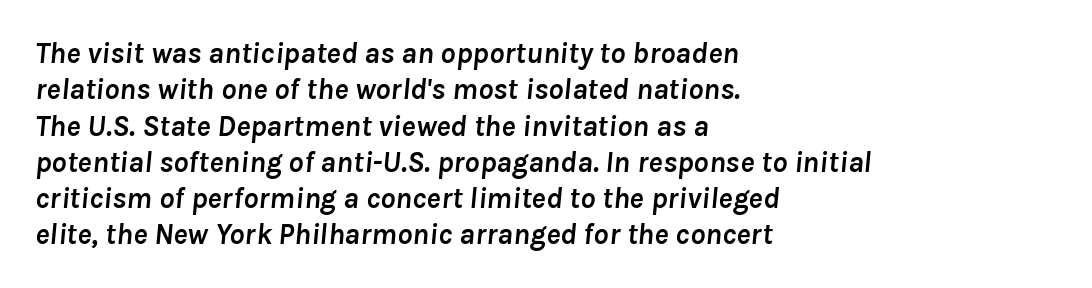
Q: Is the text bold? A: Yes.
Q: Is the text italic (slanted)? A: Yes, it leans right by about 8 degrees.
Q: Is the text underlined? A: No.
Q: How is the paragraph aligned? A: Left-aligned.
Q: Is the spacing between letters normal or unusually wide? A: Normal.
Q: Width (condensed, normal, or wide)? A: Normal.
Q: Stroke contrast? A: Low.
Q: x-height? A: Medium.
Q: Monospaced? A: No.
